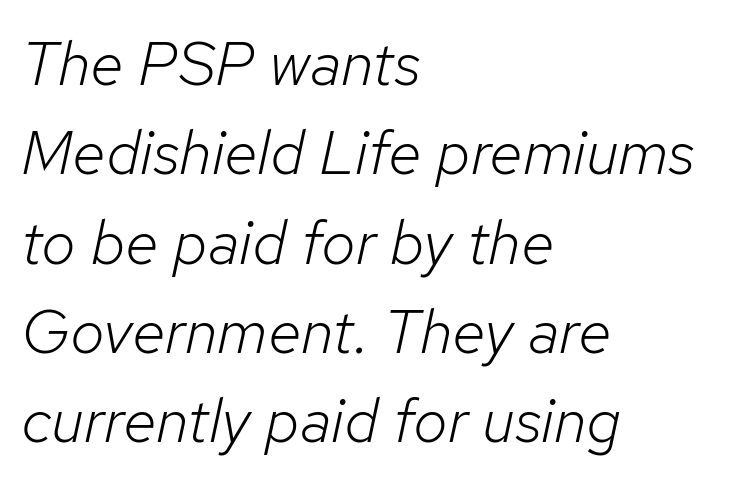
{"italic": "yes", "lean": "right", "slant_degrees": 12, "bold": "no", "weight": "light", "width": "normal", "stroke_contrast": "low", "x_height": "medium", "monospaced": "no", "underline": "no", "align": "left", "line_spacing": "normal", "line_spacing_ratio": 1.44, "letter_spacing": "normal", "letter_spacing_em": 0.0, "glyph_px": 62}
